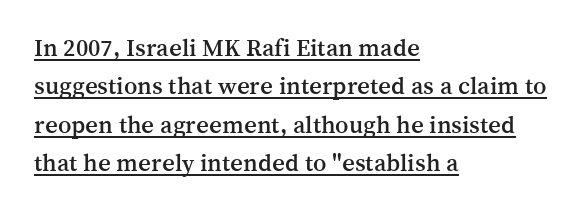
Q: Is the text italic (slanted)? A: No, it is upright.
Q: Is the text underlined? A: Yes.
Q: How is the paragraph aligned? A: Left-aligned.
Q: Is the spacing between letters normal or unusually wide? A: Normal.
Q: Is the spacing between lines tight, normal or loose? A: Normal.
